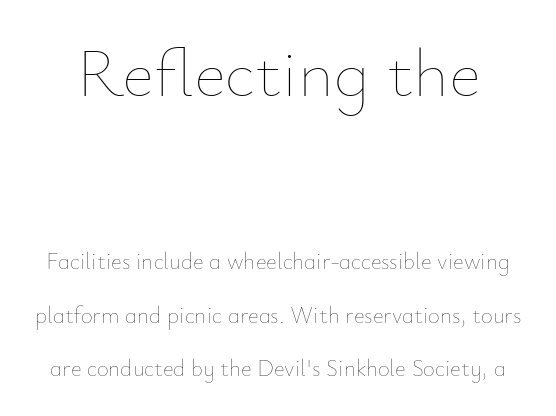
{"italic": "no", "bold": "no", "weight": "thin", "width": "normal", "stroke_contrast": "low", "x_height": "small", "monospaced": "no", "underline": "no", "line_spacing": "loose", "line_spacing_ratio": 2.32, "letter_spacing": "normal", "letter_spacing_em": 0.0, "larger_block": "first", "size_ratio": 3.0, "glyph_px": 69}
